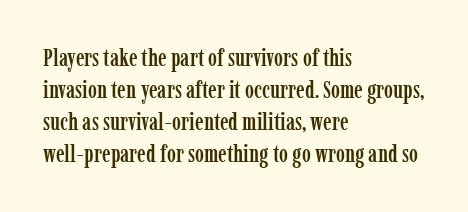
Q: Is the text italic (slanted)? A: No, it is upright.
Q: Is the text underlined? A: No.
Q: How is the paragraph aligned? A: Left-aligned.
Q: Is the spacing between letters normal or unusually wide? A: Normal.
Q: Is the spacing between lines tight, normal or loose? A: Normal.
